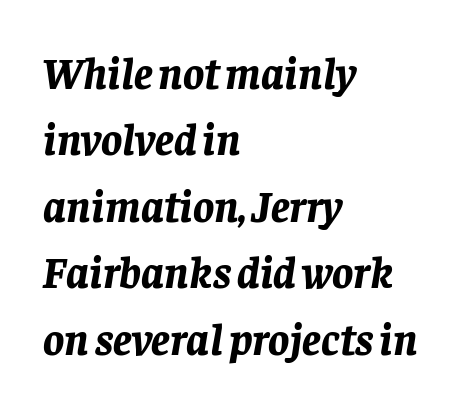
The image shows 44 px bold type, italic (leaning right); set left-aligned, normal line spacing (1.51x), normal letter spacing, not underlined; low stroke contrast and a large x-height.
